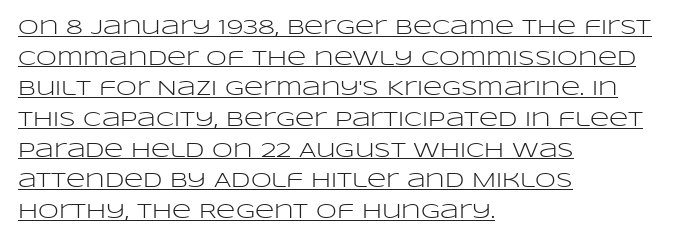
The image shows 21 px text type, upright; set left-aligned, normal line spacing (1.46x), normal letter spacing, underlined.
